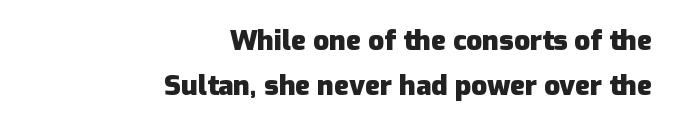
Posture: straight, roman, zero tilt. Short and long lines alike share a common ending point at right. Words appear dense and cohesive because spacing is normal. No word sits above an underline. Its strokes are broad and dark, the hallmark of bold type. Type style note: lacks serifs.
